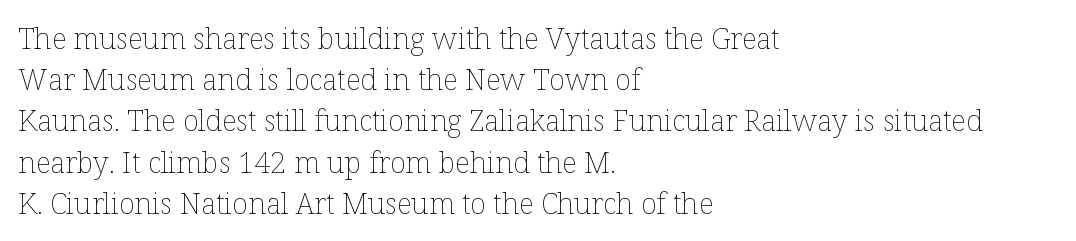
The image shows 29 px thin type, upright; set left-aligned, normal line spacing (1.42x), normal letter spacing, not underlined; low stroke contrast and a medium x-height.
